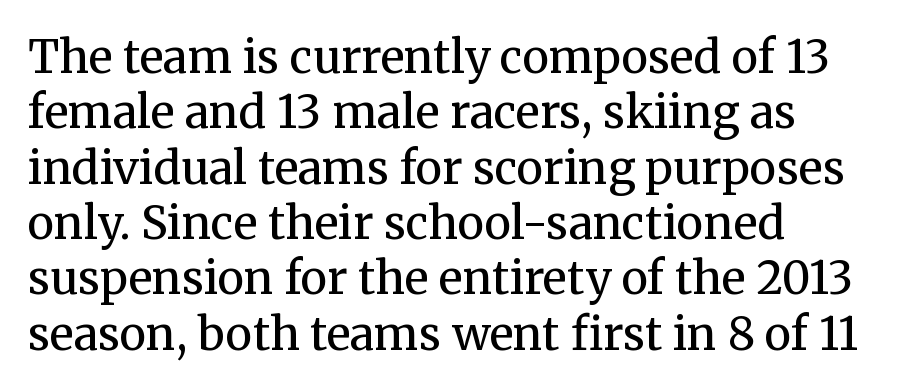
{"serif": "yes", "italic": "no", "bold": "no", "weight": "regular", "width": "normal", "stroke_contrast": "medium", "x_height": "medium", "monospaced": "no", "underline": "no", "align": "left", "line_spacing_ratio": 1.23, "letter_spacing": "normal", "letter_spacing_em": 0.0, "glyph_px": 45}
